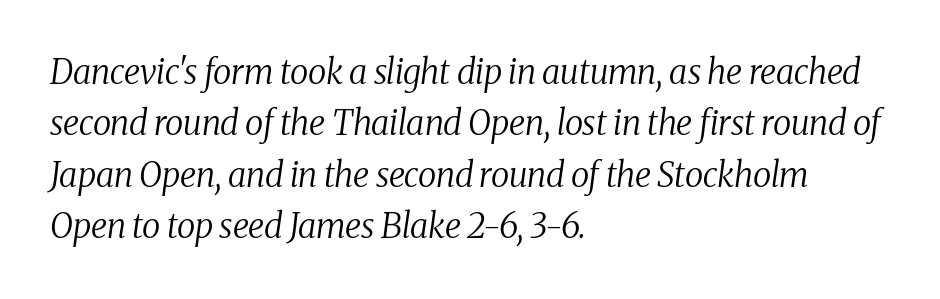
No word sits above an underline. Letters have the restrained weight of plain body copy at most. These lines are rendered in a variable-pitch font. A normal amount of white space separates one row of letters from the next.
